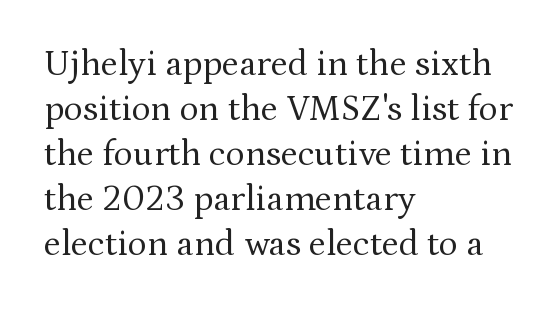
Left-aligned paragraph, ragged on the right. The face used here is proportionally spaced, like ordinary book or web type. Nothing unusual about the tracking: characters are spaced as the font intends. Unlike a clean sans, this face finishes its strokes with serifs. No word sits above an underline. The face looks like a standard text weight, possibly lighter.
